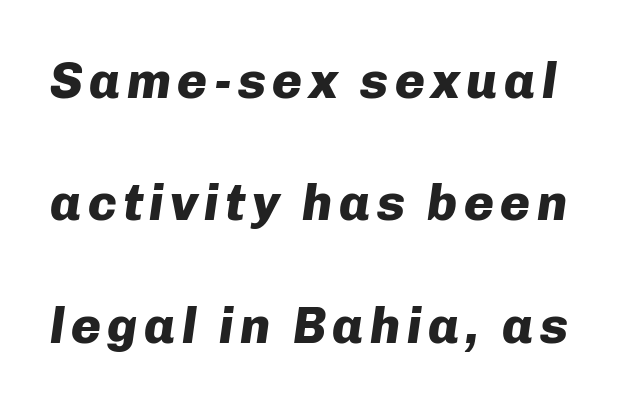
Here the designer chose a conventional face with non-uniform glyph widths. Tall strokes in this sample are angled rather than plumb. Interline gaps are noticeably wide in this sample. Decoration check: the copy has no underline.
